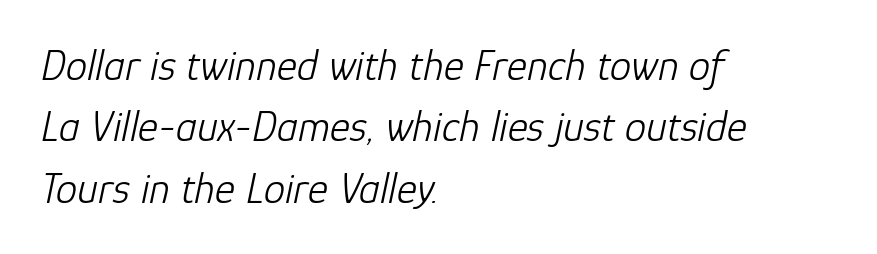
The image shows 43 px light type, italic (leaning right); set left-aligned, normal line spacing (1.43x), normal letter spacing, not underlined; low stroke contrast and a medium x-height.
